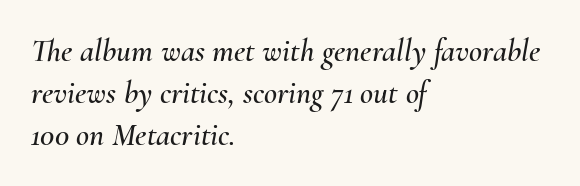
Compared with typical paragraphs, the rows here are spaced about the same. Clear beneath every line of the passage. Casual observation: everything's shoved over to the left. Between one letter and the next there's only the usual sliver of space. Yep, that's italic — everything's leaning. Note the varied advance widths — an 'i' is clearly narrower than an 'm'.
